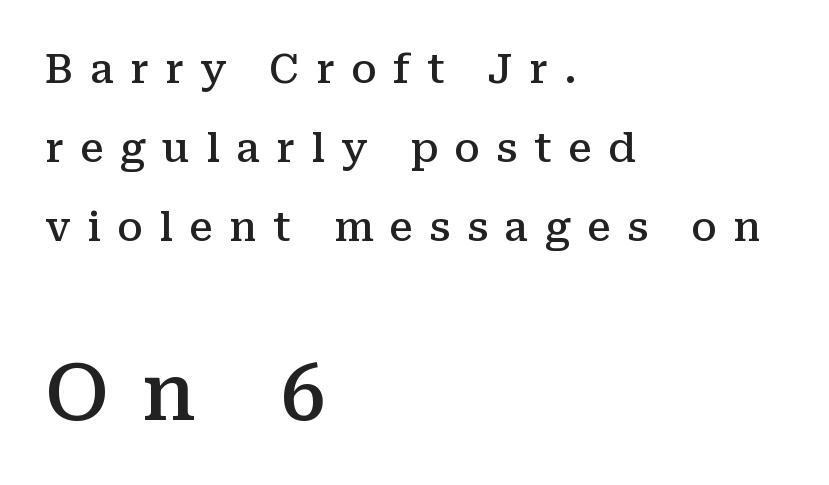
Horizontally, the lines are justified to the leading edge only. Summary of vertical rhythm: relaxed, with wide interline spacing. Here the designer chose a conventional face with non-uniform glyph widths. Does the lettering tilt? It doesn't — this is upright.
